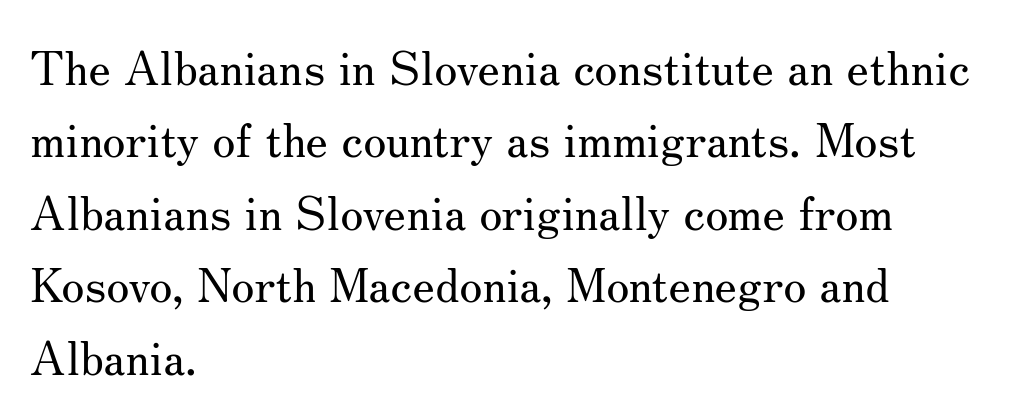
{"serif": "yes", "italic": "no", "bold": "no", "weight": "regular", "width": "normal", "stroke_contrast": "medium", "x_height": "small", "monospaced": "no", "underline": "no", "align": "left", "line_spacing": "normal", "line_spacing_ratio": 1.54, "letter_spacing": "normal", "letter_spacing_em": 0.0, "glyph_px": 47}
